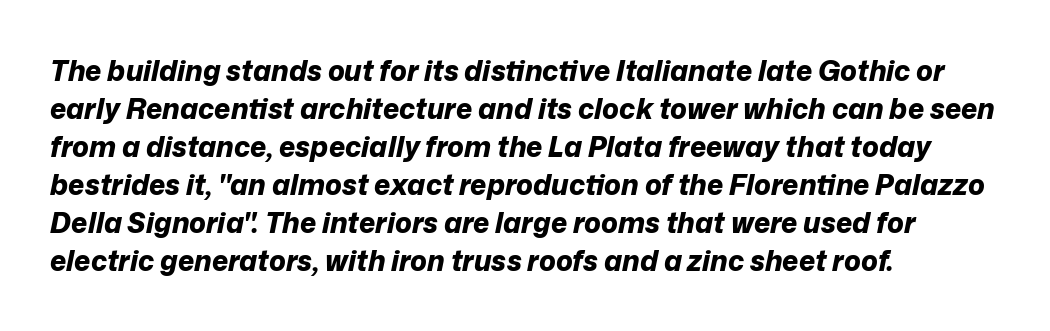
{"italic": "yes", "lean": "right", "slant_degrees": 12, "bold": "yes", "weight": "bold", "width": "normal", "stroke_contrast": "low", "x_height": "medium", "monospaced": "no", "underline": "no", "align": "left", "line_spacing": "normal", "line_spacing_ratio": 1.36, "letter_spacing": "normal", "letter_spacing_em": 0.0, "glyph_px": 28}
